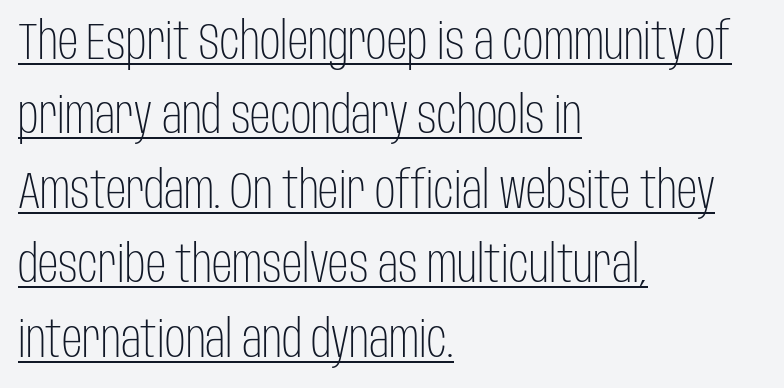
The gaps between neighbouring characters are ordinary and unremarkable. The lines sit at an ordinary, default distance from one another. In CSS terms this would be text-align: left. The rendered words wear a rule along their underside. Examine the stroke ends and you'll find no serifs. The lettering holds an erect, upright posture throughout.
